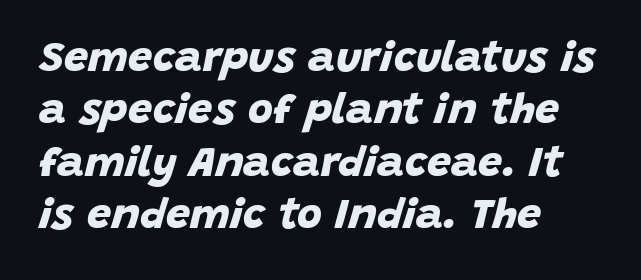
Left-aligned paragraph, ragged on the right. Quick note: underline off. Character widths vary here, with narrow letters taking less room than wide ones. Examine the stroke ends and you'll find no serifs. The rendering keeps characters at their native spacing. Pretty heavy lettering here — definitely bold.
